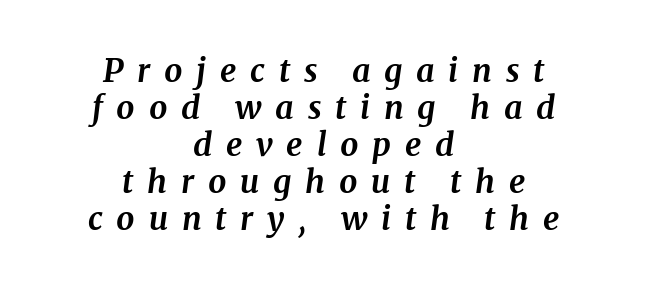
Q: Is the text bold? A: Yes.
Q: Is the text italic (slanted)? A: Yes, it leans right by about 8 degrees.
Q: Is the typeface a serif or a sans-serif typeface? A: Serif.
Q: Is the text underlined? A: No.
Q: How is the paragraph aligned? A: Centered.
Q: Is the spacing between letters normal or unusually wide? A: Unusually wide.
Q: Width (condensed, normal, or wide)? A: Normal.
Q: Stroke contrast? A: Medium.
Q: x-height? A: Medium.
Q: Monospaced? A: No.
